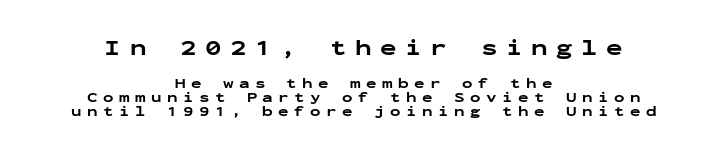
{"italic": "no", "bold": "yes", "underline": "no", "align": "center", "line_spacing": "tight", "line_spacing_ratio": 0.98, "letter_spacing": "wide", "letter_spacing_em": 0.39, "larger_block": "first", "size_ratio": 1.57, "glyph_px": 22}
